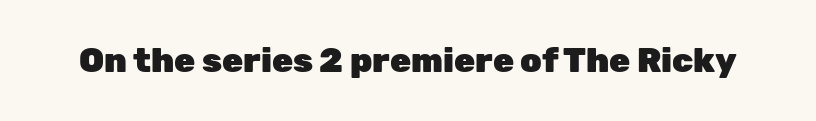
{"serif": "no", "italic": "no", "bold": "yes", "weight": "heavy", "width": "normal", "stroke_contrast": "low", "x_height": "medium", "monospaced": "no", "underline": "no", "letter_spacing": "normal", "letter_spacing_em": 0.0, "glyph_px": 34}
